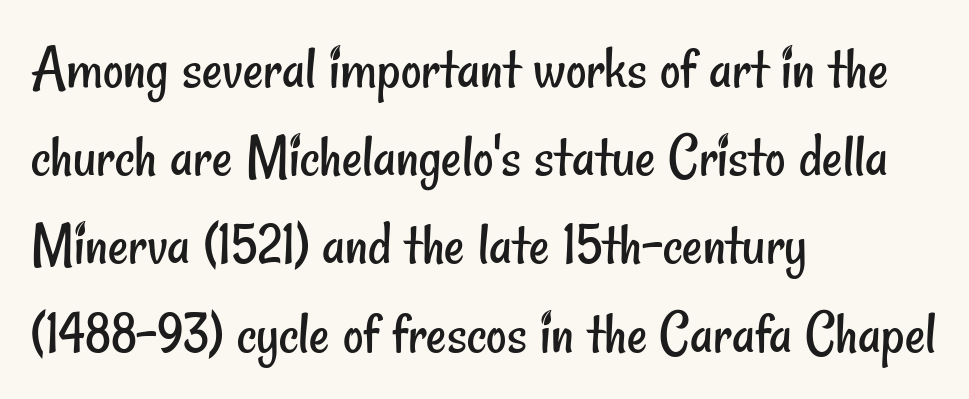
Nope, no serifs anywhere on these letters. The strip under each line holds only bare page. Compared with a typical body face, this is equally light or lighter still. This sample is left-justified, so line endings fall wherever the words run out. These lines are rendered in a variable-pitch font.
